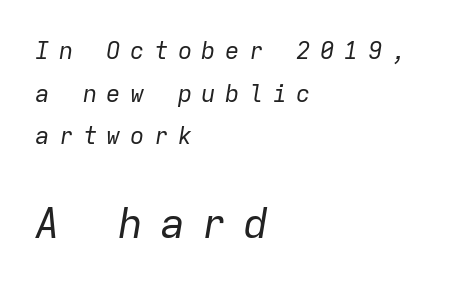
The second block has been scaled up relative to the first. The axis of the letterforms is tilted away from vertical. One-word summary of the alignment: left. No letter is thick-stroked: the sample isn't bold. Compared with typical body copy, the letter spacing here is much looser. Underlining? Definitely not there.
